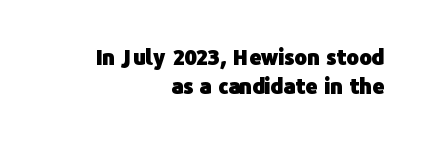
{"italic": "no", "bold": "yes", "underline": "no", "align": "right", "line_spacing": "normal", "line_spacing_ratio": 1.36, "letter_spacing": "normal", "letter_spacing_em": 0.0, "glyph_px": 21}
